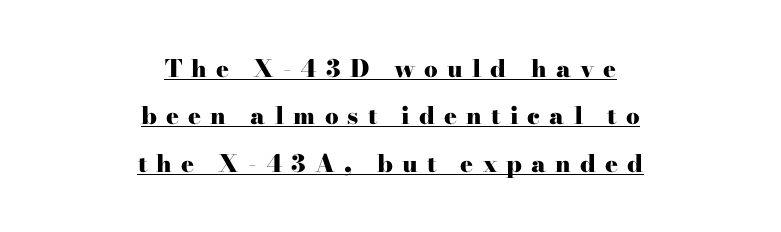
Q: Is the text bold? A: Yes.
Q: Is the text italic (slanted)? A: No, it is upright.
Q: Is the text underlined? A: Yes.
Q: How is the paragraph aligned? A: Centered.
Q: Is the spacing between letters normal or unusually wide? A: Unusually wide.
Q: Is the spacing between lines tight, normal or loose? A: Loose.
